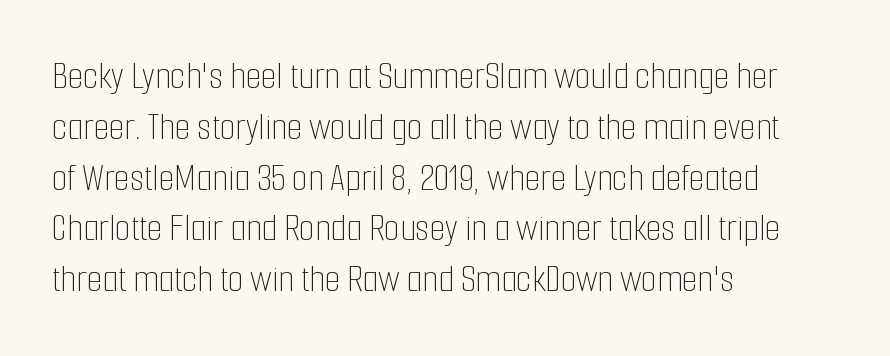
The image shows 40 px thin, condensed type, upright; set left-aligned, normal line spacing (1.27x), normal letter spacing, not underlined; low stroke contrast and a medium x-height.
